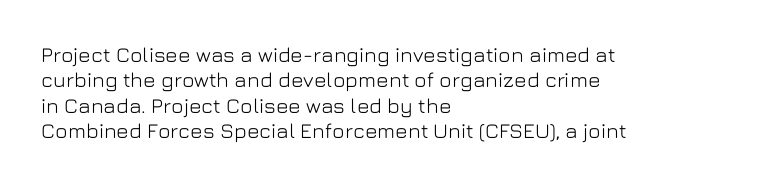
The image shows 21 px text type, upright; set left-aligned, line spacing 1.21x, normal letter spacing, not underlined.
